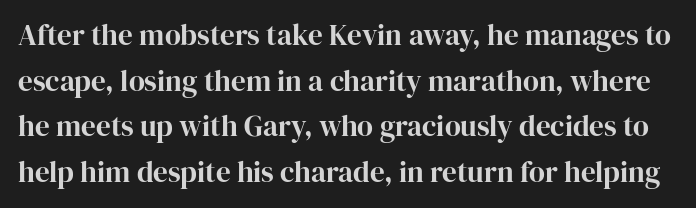
Q: Is the text italic (slanted)? A: No, it is upright.
Q: Is the typeface a serif or a sans-serif typeface? A: Serif.
Q: Is the text underlined? A: No.
Q: Is the spacing between letters normal or unusually wide? A: Normal.
Q: Is the spacing between lines tight, normal or loose? A: Normal.
Q: Width (condensed, normal, or wide)? A: Normal.
Q: Stroke contrast? A: High.
Q: x-height? A: Medium.
Q: Monospaced? A: No.
